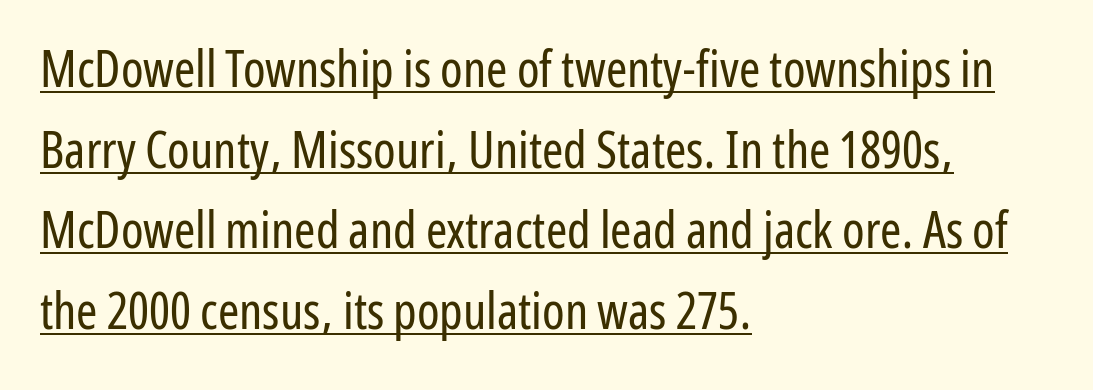
{"serif": "no", "italic": "no", "bold": "no", "weight": "regular", "width": "condensed", "stroke_contrast": "low", "x_height": "medium", "monospaced": "no", "underline": "yes", "align": "left", "line_spacing": "normal", "line_spacing_ratio": 1.58, "letter_spacing": "normal", "letter_spacing_em": 0.0, "glyph_px": 51}
